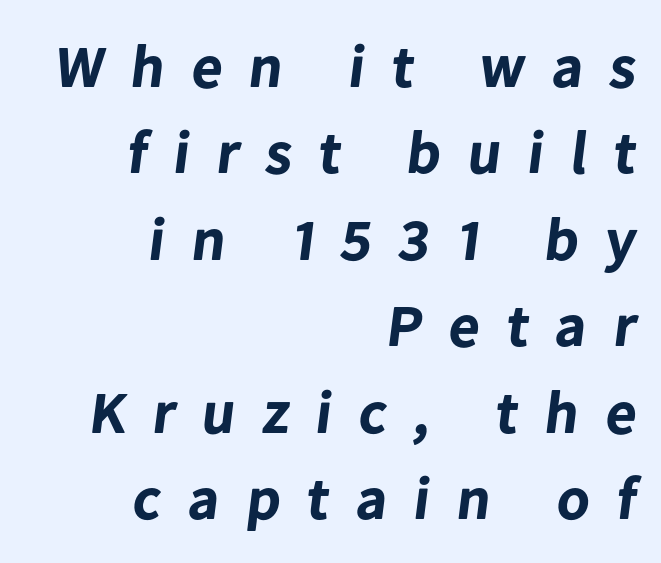
{"serif": "no", "bold": "yes", "weight": "bold", "width": "normal", "stroke_contrast": "low", "x_height": "medium", "monospaced": "no", "underline": "no", "align": "right", "line_spacing": "normal", "line_spacing_ratio": 1.44, "letter_spacing": "wide", "letter_spacing_em": 0.45, "glyph_px": 60}
